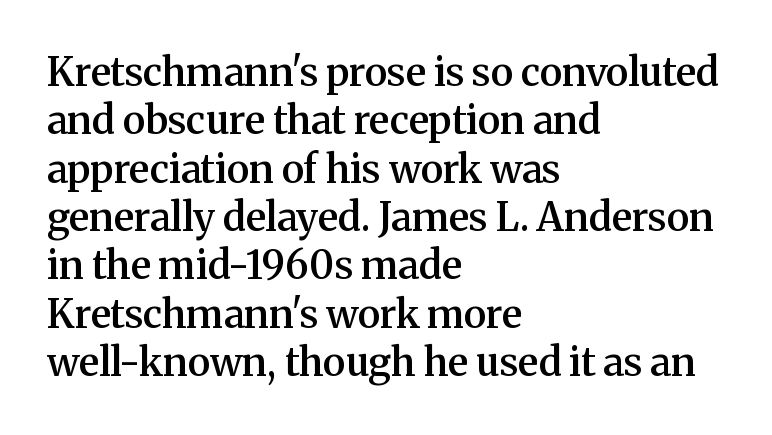
{"serif": "yes", "italic": "no", "bold": "semi", "weight": "semibold", "width": "normal", "stroke_contrast": "medium", "x_height": "medium", "monospaced": "no", "underline": "no", "align": "left", "line_spacing_ratio": 1.24, "letter_spacing": "normal", "letter_spacing_em": 0.0, "glyph_px": 39}
